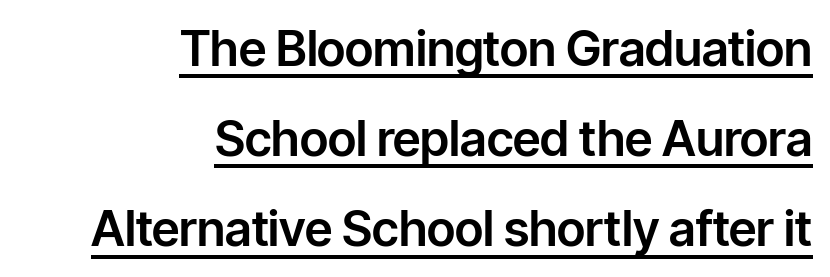
The axis of the letterforms is exactly vertical. Check the space under the baseline: a stroke is drawn there. The characters display no serif detailing; their extremities are plain. Glyph-to-glyph distance matches everyday printed text. These lines are rendered in a variable-pitch font.
